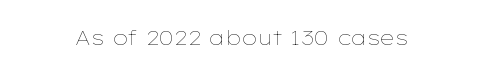
{"italic": "no", "bold": "no", "underline": "no", "letter_spacing": "normal", "letter_spacing_em": 0.0, "glyph_px": 20}
